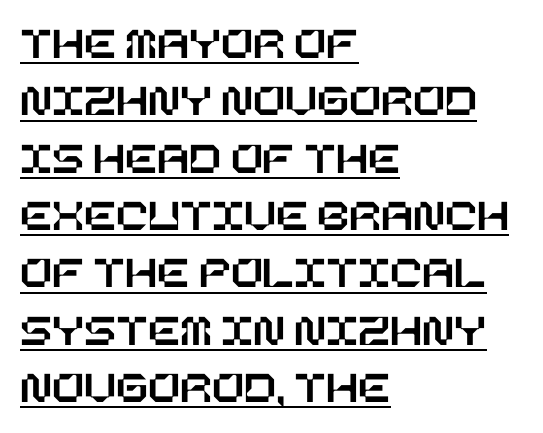
The image shows 47 px text type, upright; set left-aligned, line spacing 1.22x, normal letter spacing, underlined; low stroke contrast and a large x-height.
